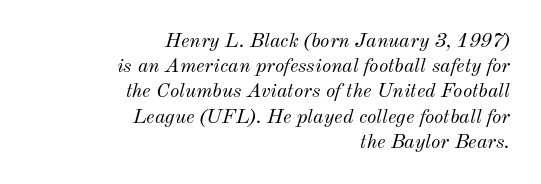
{"italic": "yes", "lean": "right", "slant_degrees": 12, "bold": "no", "underline": "no", "align": "right", "line_spacing": "normal", "line_spacing_ratio": 1.26, "letter_spacing": "normal", "letter_spacing_em": 0.0, "glyph_px": 20}
